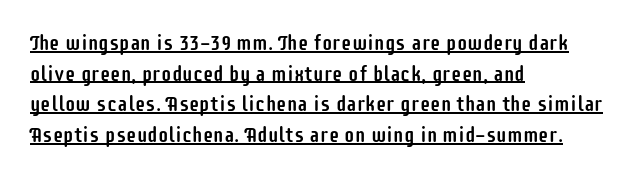
The image shows 21 px text type, upright; set left-aligned, normal line spacing (1.46x), normal letter spacing, underlined.
